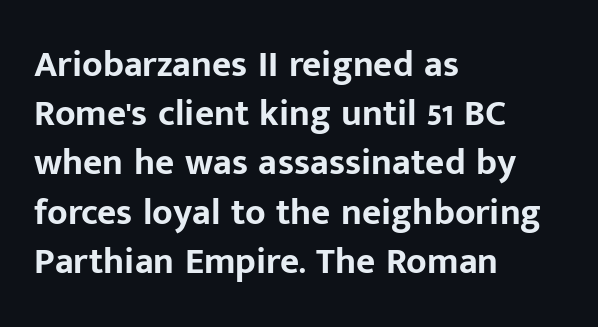
Q: Is the text bold? A: Yes.
Q: Is the text italic (slanted)? A: No, it is upright.
Q: Is the typeface a serif or a sans-serif typeface? A: Sans-serif.
Q: Is the text underlined? A: No.
Q: How is the paragraph aligned? A: Left-aligned.
Q: Is the spacing between letters normal or unusually wide? A: Normal.
Q: Is the spacing between lines tight, normal or loose? A: Normal.
Q: Width (condensed, normal, or wide)? A: Normal.
Q: Stroke contrast? A: Low.
Q: x-height? A: Medium.
Q: Monospaced? A: No.
